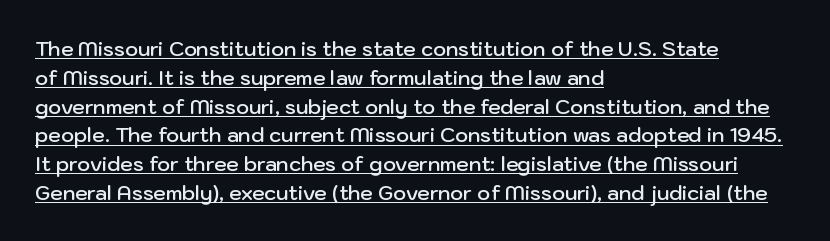
The image shows 20 px text type, upright; set left-aligned, normal line spacing (1.44x), normal letter spacing, underlined.
